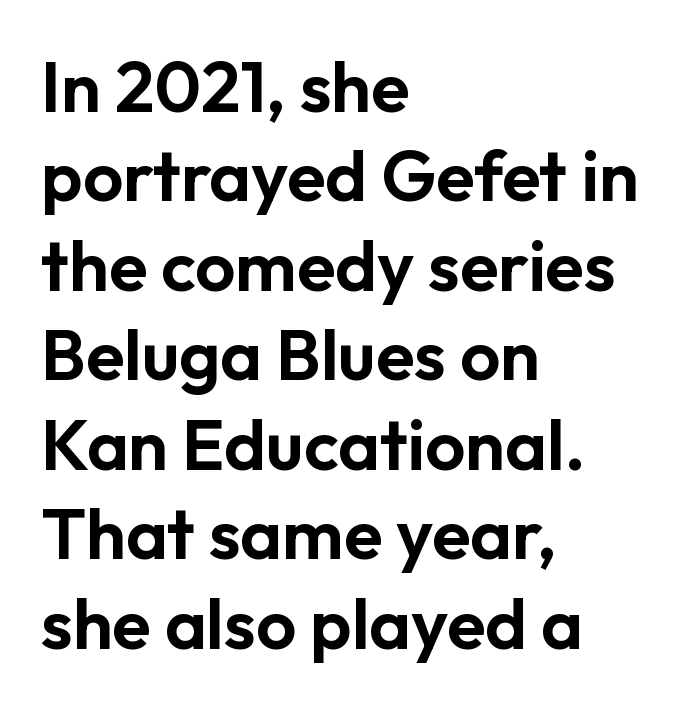
The image shows 71 px sans-serif type, upright; set left-aligned, normal line spacing (1.26x), normal letter spacing, not underlined; low stroke contrast and a medium x-height.
